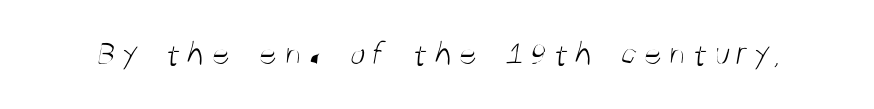
Q: Is the text bold? A: No.
Q: Is the typeface a serif or a sans-serif typeface? A: Sans-serif.
Q: Is the text underlined? A: No.
Q: Width (condensed, normal, or wide)? A: Condensed.
Q: Stroke contrast? A: Medium.
Q: x-height? A: Large.
Q: Monospaced? A: No.
